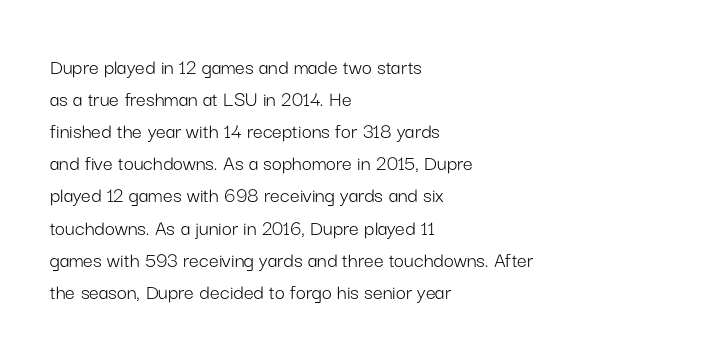
{"italic": "no", "bold": "no", "underline": "no", "align": "left", "line_spacing": "normal", "line_spacing_ratio": 1.46, "letter_spacing": "normal", "letter_spacing_em": 0.0, "glyph_px": 22}
